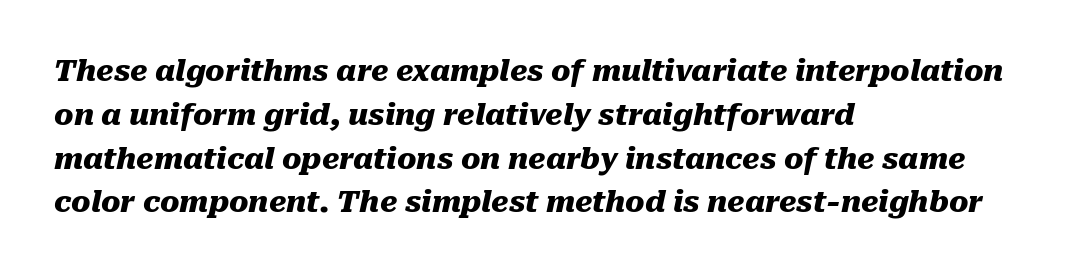
The image shows 29 px heavy type, italic (leaning right); set left-aligned, normal line spacing (1.51x), normal letter spacing, not underlined; medium stroke contrast and a medium x-height.
